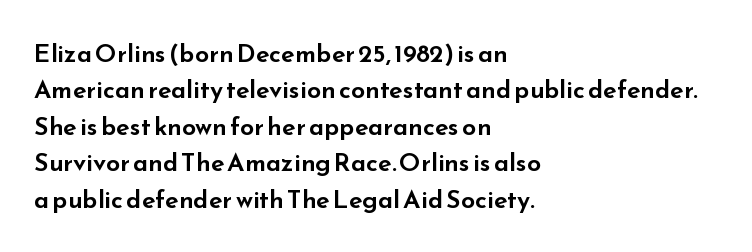
{"italic": "no", "underline": "no", "align": "left", "line_spacing": "normal", "line_spacing_ratio": 1.46, "letter_spacing": "normal", "letter_spacing_em": 0.0, "glyph_px": 25}
